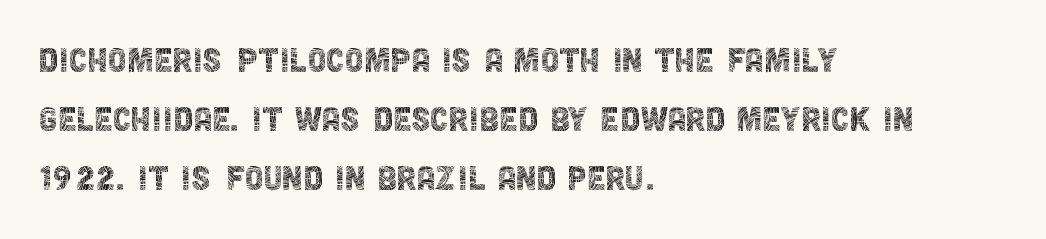
The image shows 42 px thin, condensed sans-serif type, upright; set left-aligned, normal line spacing (1.41x), normal letter spacing, not underlined; a large x-height.
